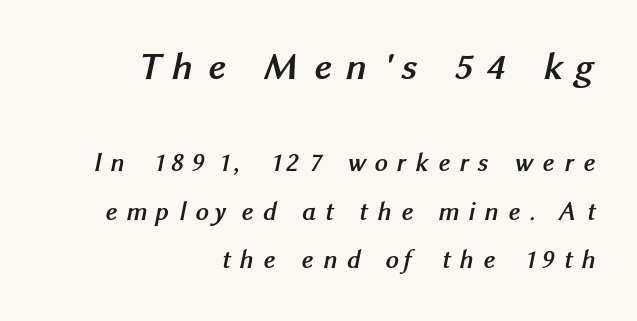
Q: Is the text bold? A: Yes.
Q: Is the typeface a serif or a sans-serif typeface? A: Sans-serif.
Q: Is the text underlined? A: No.
Q: How is the paragraph aligned? A: Right-aligned.
Q: Is the spacing between letters normal or unusually wide? A: Unusually wide.
Q: Which block of text is set in a larger size, the first (top) or the second (bottom)? A: The first (top) one.
Q: Width (condensed, normal, or wide)? A: Normal.
Q: Stroke contrast? A: Medium.
Q: x-height? A: Medium.
Q: Monospaced? A: No.
